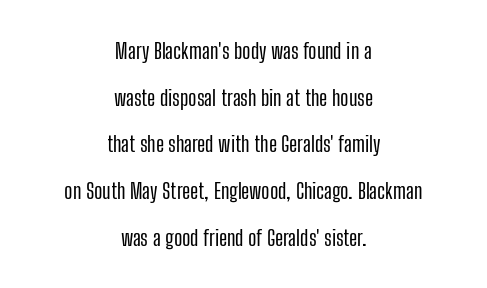
{"italic": "no", "underline": "no", "align": "center", "line_spacing": "loose", "line_spacing_ratio": 2.12, "letter_spacing": "normal", "letter_spacing_em": 0.0, "glyph_px": 22}
